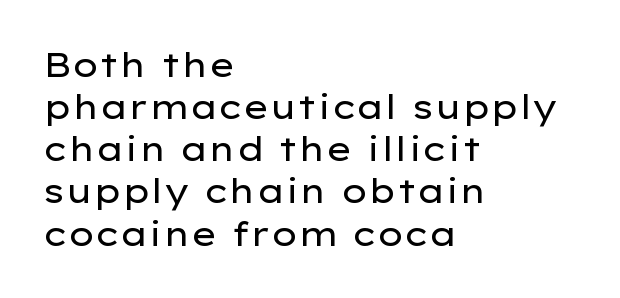
The passage shown is typed in a proportional face where columns would drift. Here the glyphs are tracked normally, forming tight word shapes. These lines stack with their left ends in a neat column. The typesetting does not lean heavy: it is not bold. The passage shown is not underscored anywhere. Check where the strokes stop: nothing finishes them off — pure sans.
